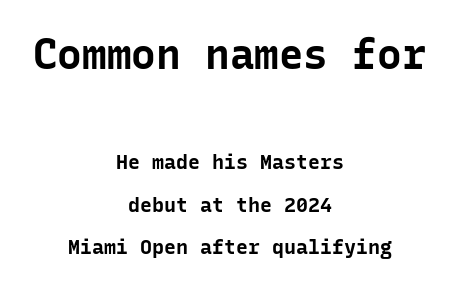
{"serif": "no", "italic": "no", "bold": "yes", "weight": "bold", "width": "normal", "stroke_contrast": "low", "x_height": "medium", "monospaced": "yes", "underline": "no", "align": "center", "line_spacing": "loose", "line_spacing_ratio": 2.13, "letter_spacing": "normal", "letter_spacing_em": 0.0, "larger_block": "first", "size_ratio": 2.05, "glyph_px": 41}
